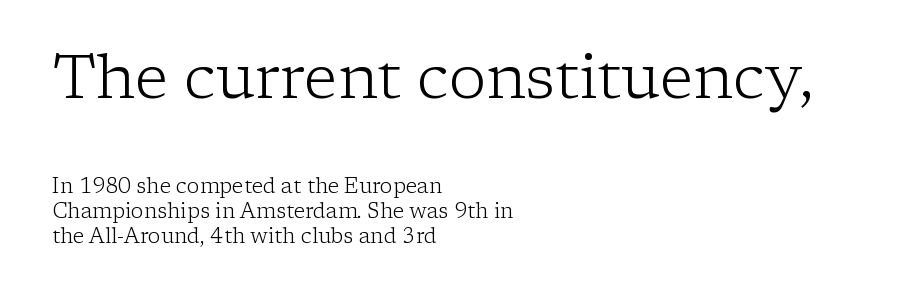
Q: Is the text bold? A: No.
Q: Is the text italic (slanted)? A: No, it is upright.
Q: Is the typeface a serif or a sans-serif typeface? A: Serif.
Q: Is the text underlined? A: No.
Q: How is the paragraph aligned? A: Left-aligned.
Q: Is the spacing between letters normal or unusually wide? A: Normal.
Q: Which block of text is set in a larger size, the first (top) or the second (bottom)? A: The first (top) one.
Q: Width (condensed, normal, or wide)? A: Normal.
Q: Stroke contrast? A: Low.
Q: x-height? A: Medium.
Q: Monospaced? A: No.
